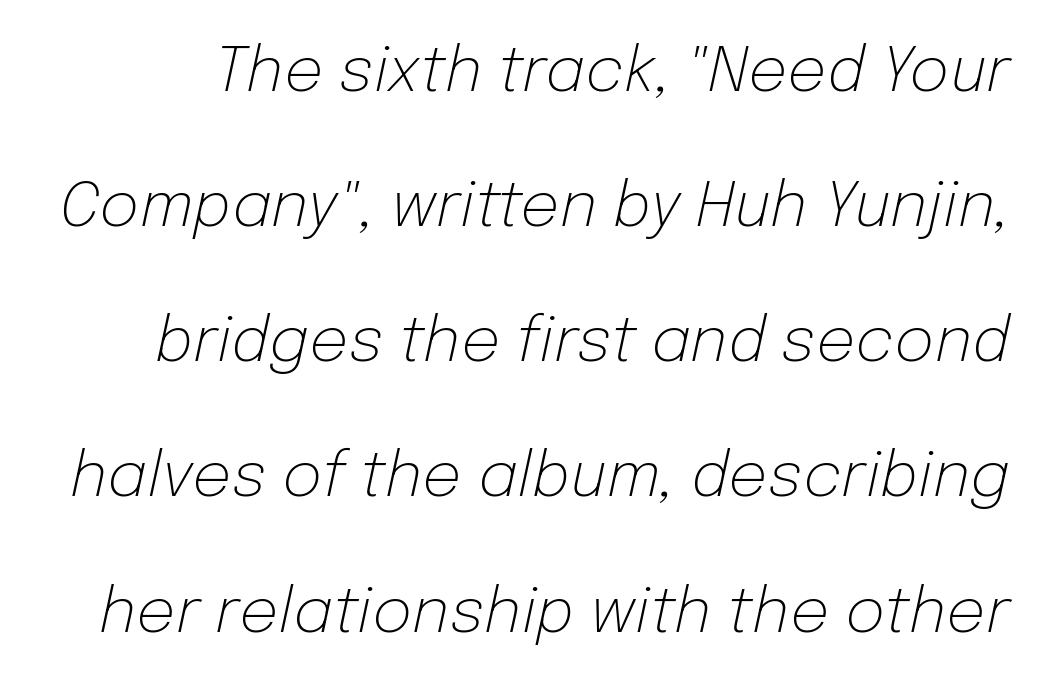
This reads as an unemphasized weight, regular at the heaviest. Does the lettering tilt? It does — this is italic. Character widths vary here, with narrow letters taking less room than wide ones. There is no visible air inserted between adjacent glyphs. Line spacing here is loose. Underline: absent.
